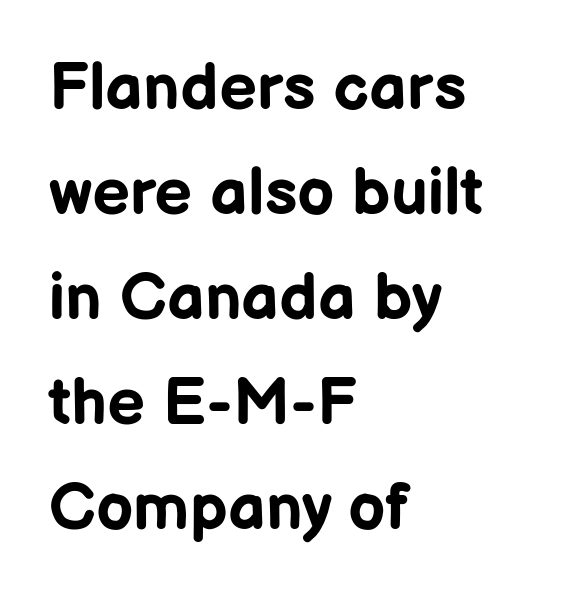
The image shows 66 px bold sans-serif type, upright; set left-aligned, normal line spacing (1.59x), normal letter spacing, not underlined; low stroke contrast and a medium x-height.
